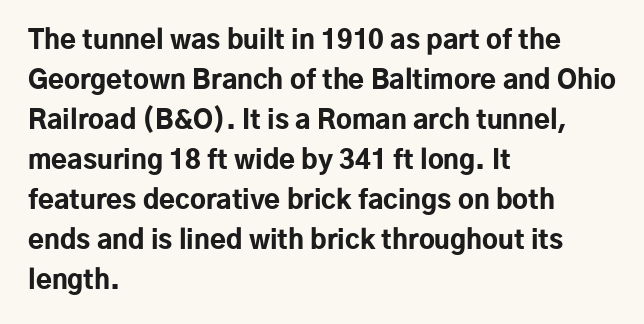
{"italic": "no", "bold": "yes", "underline": "no", "align": "left", "line_spacing": "normal", "line_spacing_ratio": 1.54, "letter_spacing": "normal", "letter_spacing_em": 0.0, "glyph_px": 26}
